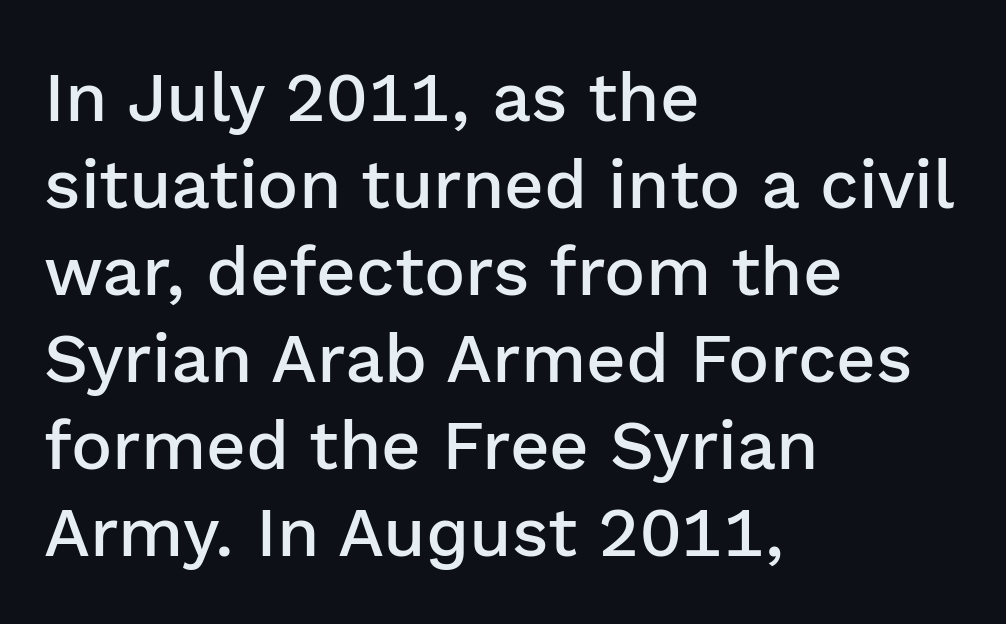
Q: Is the text bold? A: Semi-bold.
Q: Is the text italic (slanted)? A: No, it is upright.
Q: Is the typeface a serif or a sans-serif typeface? A: Sans-serif.
Q: Is the text underlined? A: No.
Q: How is the paragraph aligned? A: Left-aligned.
Q: Is the spacing between letters normal or unusually wide? A: Normal.
Q: Is the spacing between lines tight, normal or loose? A: Normal.
Q: Width (condensed, normal, or wide)? A: Normal.
Q: Stroke contrast? A: Low.
Q: x-height? A: Medium.
Q: Monospaced? A: No.
